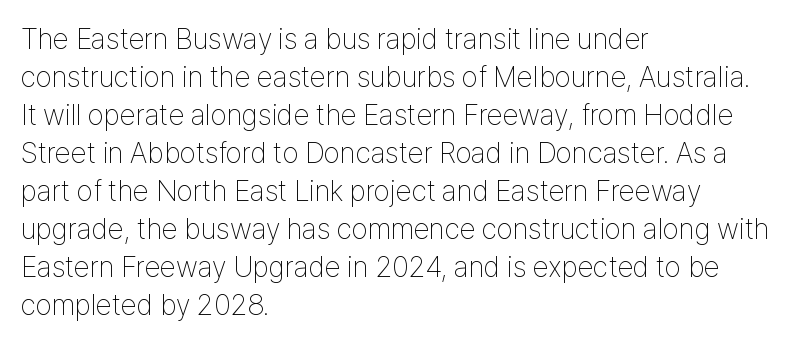
The image shows 29 px thin, condensed sans-serif type, upright; set left-aligned, normal line spacing (1.31x), normal letter spacing, not underlined; low stroke contrast and a medium x-height.
